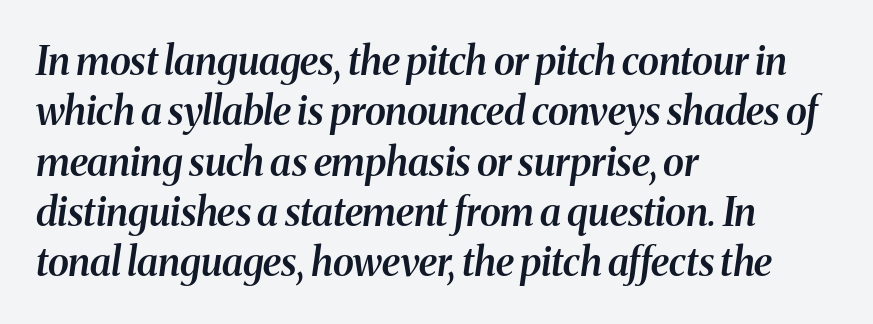
The image shows 39 px semibold serif type, italic (leaning right); set left-aligned, normal line spacing (1.29x), normal letter spacing, not underlined; medium stroke contrast and a medium x-height.
